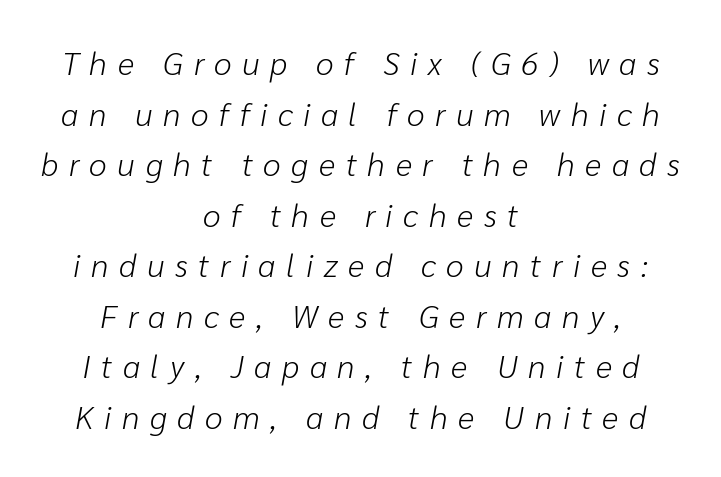
Think standard paragraph weight, or any step lighter than that. There's an unmistakable incline to the writing here. Typeset on center — no edge is straight. The space beneath each line is pristine and unruled. Looks like regular typesetting: each glyph gets only the width it needs.
